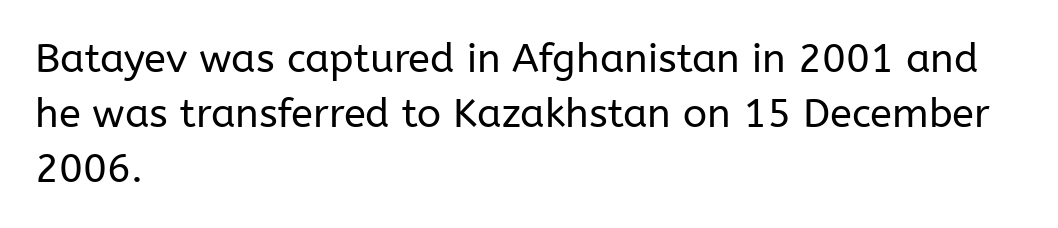
The rag falls on the right side of this text block. The font is comparable to plain body text, perhaps lighter. The zone under the glyphs is completely vacant. The letters advance in unequal steps, a hallmark of proportional type.
